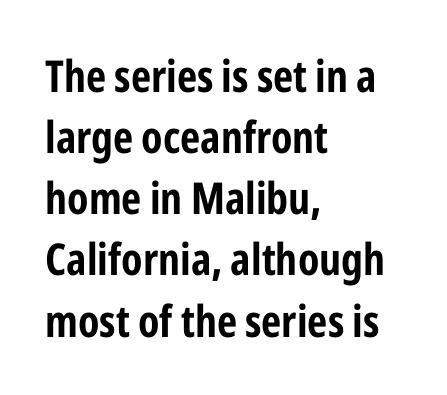
Font category for this specimen: sans-serif. This rendering features lettering with no underline. Designer's note — italics off, roman on. A typesetter would call this proportional, since set widths differ per character. Horizontal bands of white between lines are of average thickness.
